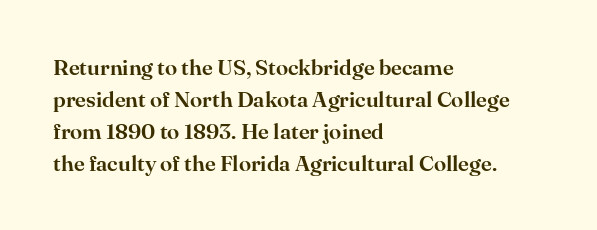
Q: Is the text italic (slanted)? A: No, it is upright.
Q: Is the text underlined? A: No.
Q: How is the paragraph aligned? A: Left-aligned.
Q: Is the spacing between letters normal or unusually wide? A: Normal.
Q: Is the spacing between lines tight, normal or loose? A: Normal.
